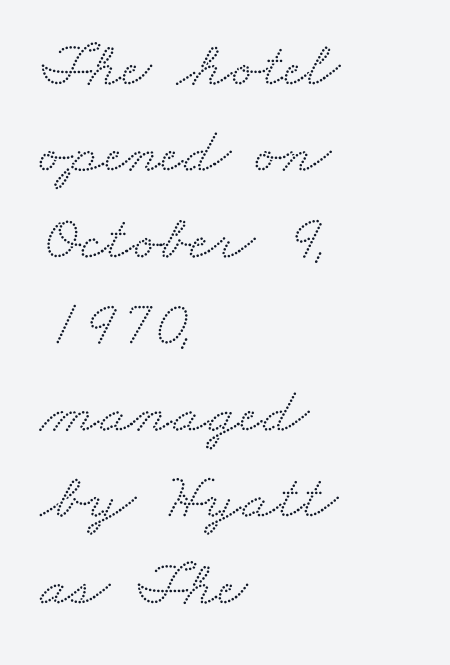
Q: Is the typeface a serif or a sans-serif typeface? A: Serif.
Q: Is the text underlined? A: No.
Q: How is the paragraph aligned? A: Left-aligned.
Q: Is the spacing between letters normal or unusually wide? A: Normal.
Q: Is the spacing between lines tight, normal or loose? A: Normal.
Q: Width (condensed, normal, or wide)? A: Wide.
Q: Stroke contrast? A: Medium.
Q: x-height? A: Small.
Q: Monospaced? A: No.
